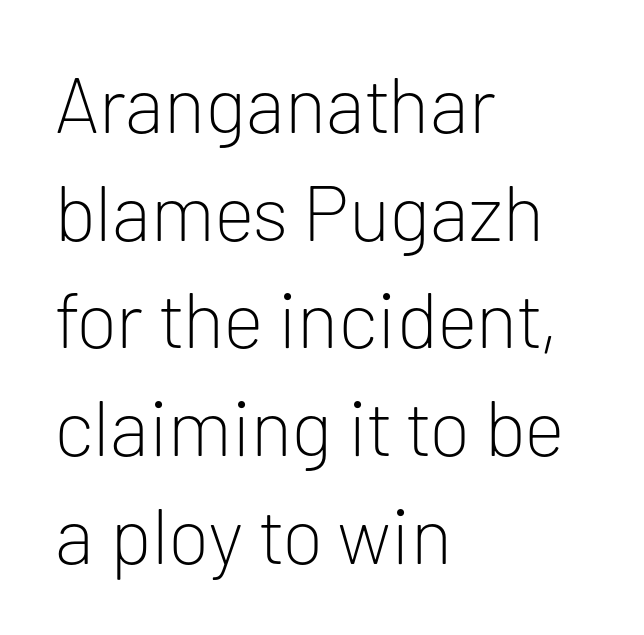
Caption: face not bold, strokes unweighted. Serif or sans? Sans — the stroke terminals are bare. Does extra space separate the letters? No, they use regular spacing. Proportional: the letters do not fall into vertical columns. Horizontal alignment here is leftward, the default for most running prose.
